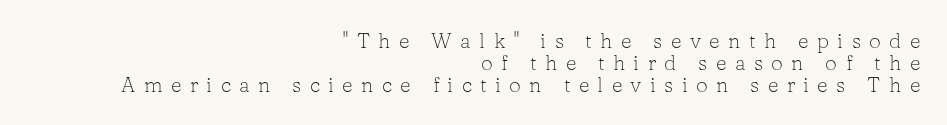
The image shows 21 px text type, upright; set right-aligned, tight line spacing (1.04x), unusually wide letter spacing (+0.4 em), not underlined.
